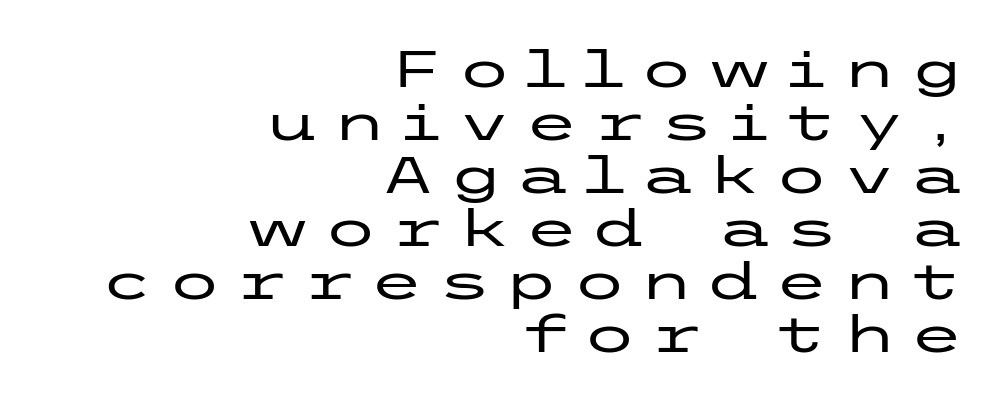
Q: Is the text italic (slanted)? A: No, it is upright.
Q: Is the typeface a serif or a sans-serif typeface? A: Sans-serif.
Q: Is the text underlined? A: No.
Q: How is the paragraph aligned? A: Right-aligned.
Q: Is the spacing between letters normal or unusually wide? A: Unusually wide.
Q: Is the spacing between lines tight, normal or loose? A: Tight.
Q: Width (condensed, normal, or wide)? A: Wide.
Q: Stroke contrast? A: Low.
Q: x-height? A: Medium.
